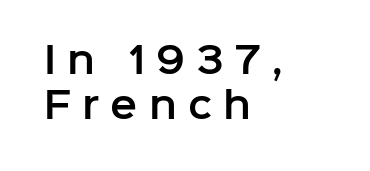
Q: Is the text italic (slanted)? A: No, it is upright.
Q: Is the typeface a serif or a sans-serif typeface? A: Sans-serif.
Q: Is the text underlined? A: No.
Q: How is the paragraph aligned? A: Left-aligned.
Q: Is the spacing between letters normal or unusually wide? A: Unusually wide.
Q: Is the spacing between lines tight, normal or loose? A: Normal.
Q: Width (condensed, normal, or wide)? A: Normal.
Q: Stroke contrast? A: Low.
Q: x-height? A: Medium.
Q: Monospaced? A: No.
